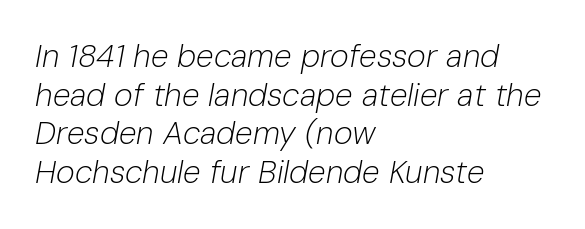
The letters advance in unequal steps, a hallmark of proportional type. Lines of text with bare space underneath. Is the type slanted? Yes — the strokes lean at a clear angle. The passage is arranged the way most books set body copy — flush left.
